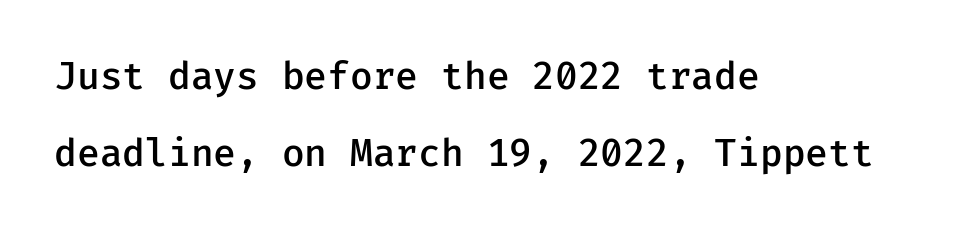
The image shows 37 px semibold sans-serif type, upright, monospaced; set left-aligned, loose line spacing (2.09x), normal letter spacing, not underlined; low stroke contrast and a medium x-height.
